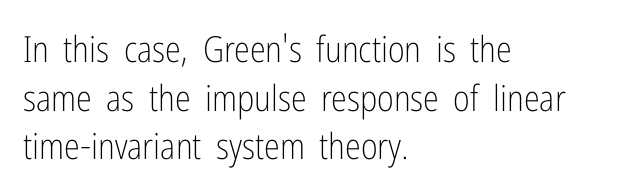
The rendering uses a moderate line-height, typical for paragraphs. You could not count columns in this text — the font is proportionally spaced. Is the stroke heavy? The answer is a plain regular-or-lighter. Layout note: lines flush left. Characters follow at the spacing the type designer built in. The space directly below the letters is spotless.
